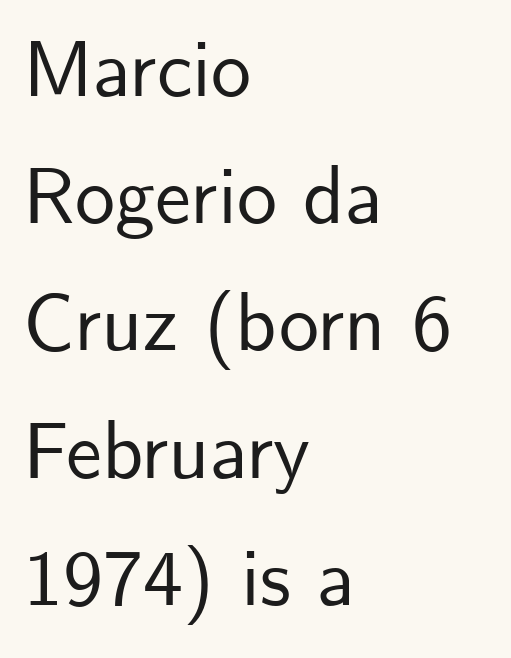
The passage is arranged the way most books set body copy — flush left. Baseline-to-baseline distance is the conventional proportion of letter height. Examine the stroke ends and you'll find no serifs. The space beneath each line is pristine and unruled. Every stem runs plumb, perpendicular to the baseline.
